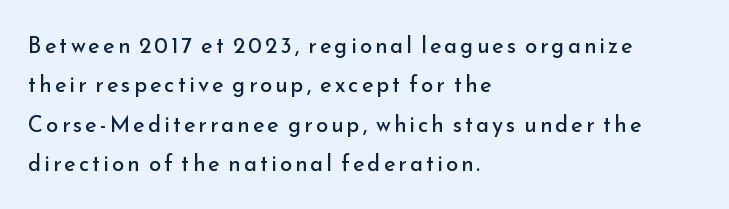
Teacher's note: observe the even left margin — that is flush-left alignment. This is the regular roman posture of the typeface. No heavy texture on the line: the type isn't bold. Only glyphs here, with clear space below each row.
